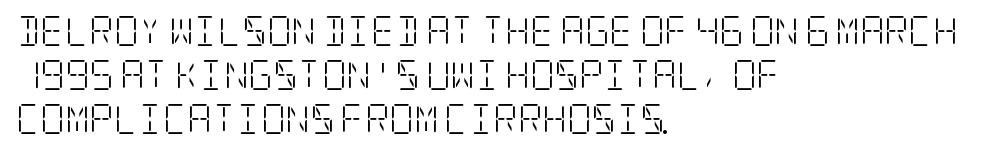
Serif or sans? Serif — the stroke terminals have little feet. Default kerning and tracking; the words read as compact shapes. Normally led — the rows are evenly, conventionally spaced. Plain, unruled lines of type.
